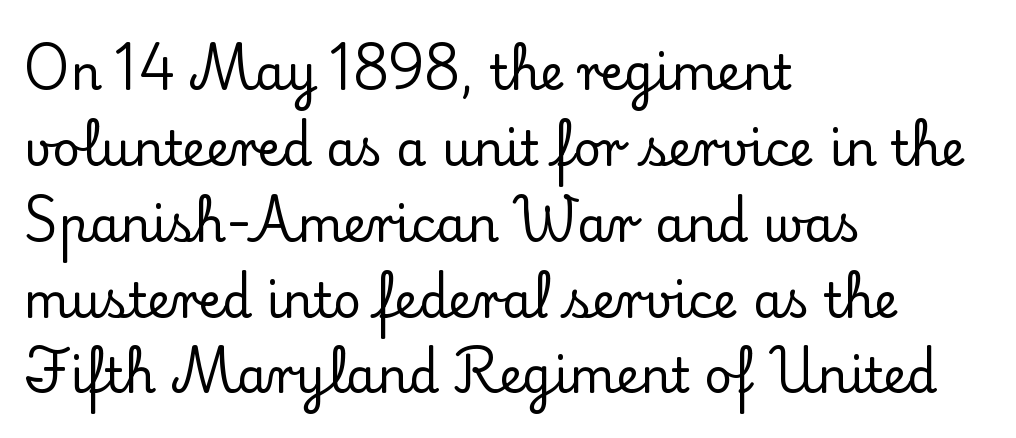
The image shows 48 px serif type, upright; set left-aligned, normal line spacing (1.58x), normal letter spacing, not underlined; low stroke contrast and a small x-height.
